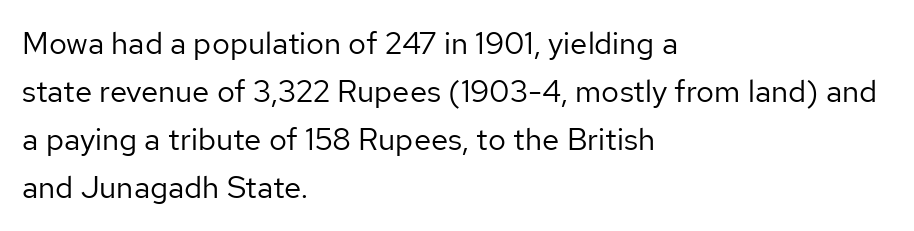
Q: Is the text bold? A: No.
Q: Is the text italic (slanted)? A: No, it is upright.
Q: Is the typeface a serif or a sans-serif typeface? A: Sans-serif.
Q: Is the text underlined? A: No.
Q: How is the paragraph aligned? A: Left-aligned.
Q: Is the spacing between letters normal or unusually wide? A: Normal.
Q: Is the spacing between lines tight, normal or loose? A: Normal.
Q: Width (condensed, normal, or wide)? A: Normal.
Q: Stroke contrast? A: Low.
Q: x-height? A: Medium.
Q: Monospaced? A: No.
